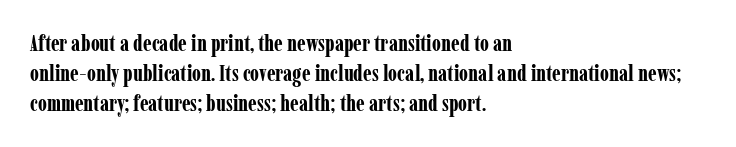
{"italic": "no", "bold": "yes", "underline": "no", "align": "left", "line_spacing": "normal", "line_spacing_ratio": 1.36, "letter_spacing": "normal", "letter_spacing_em": 0.0, "glyph_px": 22}
